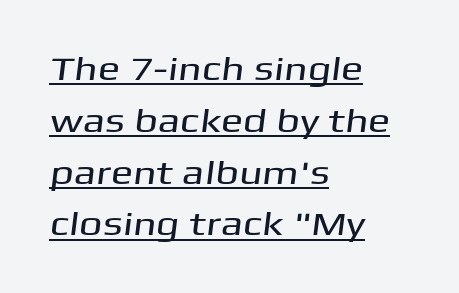
{"serif": "no", "width": "wide", "stroke_contrast": "medium", "x_height": "medium", "monospaced": "no", "underline": "yes", "align": "left", "line_spacing": "normal", "line_spacing_ratio": 1.57, "letter_spacing": "normal", "letter_spacing_em": 0.0, "glyph_px": 33}
